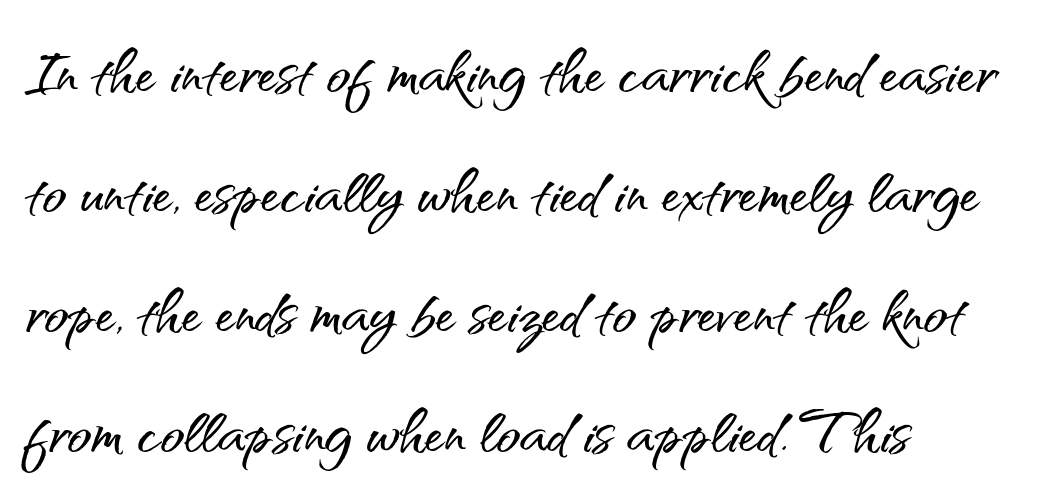
The image shows 79 px sans-serif type; set left-aligned, normal line spacing (1.52x), normal letter spacing, not underlined; medium stroke contrast and a small x-height.
